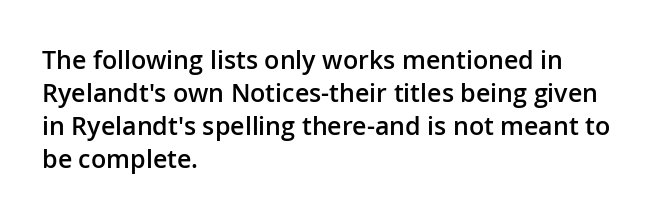
Is the letter spacing exaggerated? No — it looks like the ordinary default. The text block is weighted toward the left margin, trailing off unevenly rightward. Anything drawn beneath the words? Only blank space. The passage shown stacks its lines at a standard gap.
